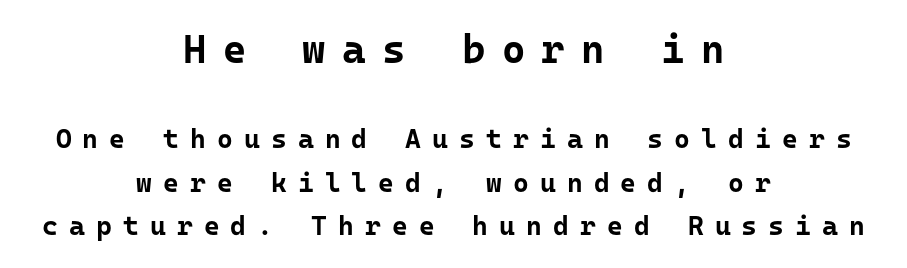
Q: Is the text bold? A: Yes.
Q: Is the text italic (slanted)? A: No, it is upright.
Q: Is the typeface a serif or a sans-serif typeface? A: Sans-serif.
Q: Is the text underlined? A: No.
Q: How is the paragraph aligned? A: Centered.
Q: Is the spacing between letters normal or unusually wide? A: Unusually wide.
Q: Is the spacing between lines tight, normal or loose? A: Normal.
Q: Which block of text is set in a larger size, the first (top) or the second (bottom)? A: The first (top) one.
Q: Width (condensed, normal, or wide)? A: Normal.
Q: Stroke contrast? A: Low.
Q: x-height? A: Medium.
